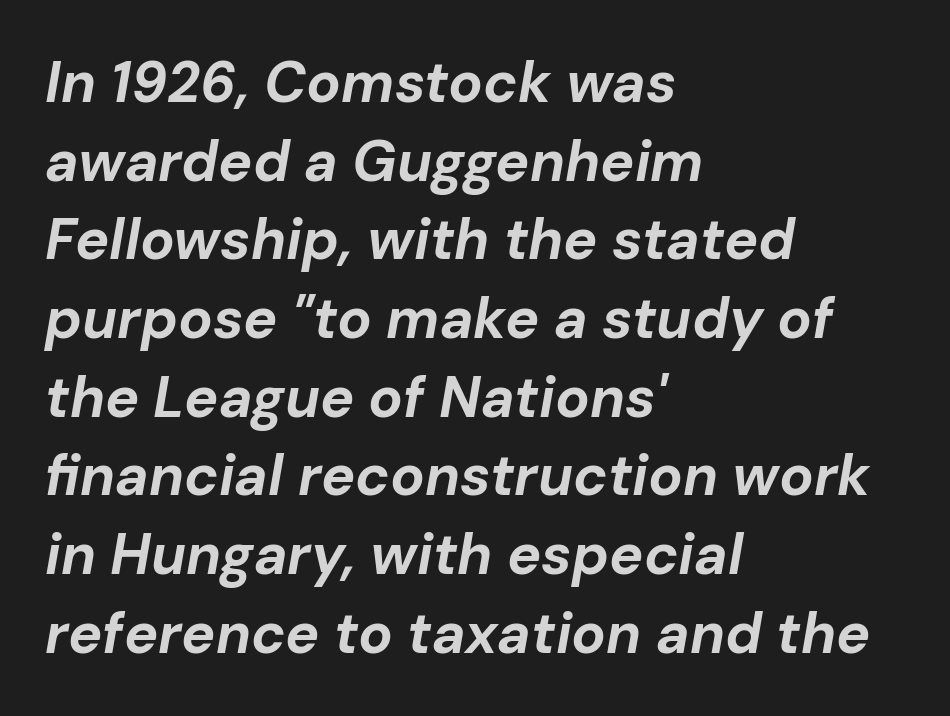
Descender tails drop into unmarked territory. Does the lettering tilt? It does — this is italic. In terms of leading, this rendering sits right in the middle. Nothing unusual about the tracking: characters are spaced as the font intends.
